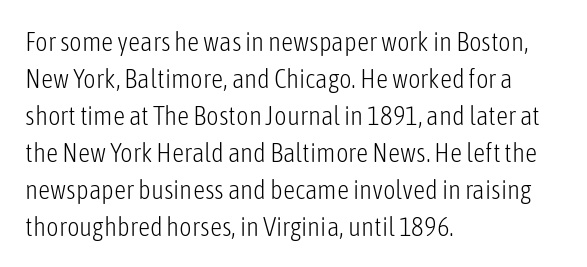
Reading down the block, your eye returns to a fixed left position each line. Tall strokes in this sample are plumb rather than angled. The rendering uses a moderate line-height, typical for paragraphs. This is not heavy type; no bold has been used. Any mark beneath the type? The region is blank. Each word holds together tightly as a unit, with standard inter-letter gaps.
